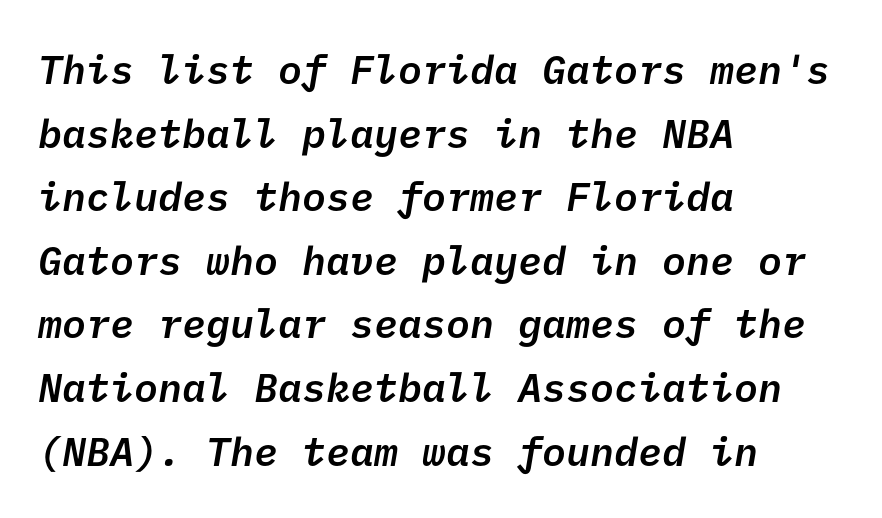
The image shows 40 px semibold sans-serif type; set left-aligned, normal line spacing (1.59x), normal letter spacing, not underlined; low stroke contrast and a medium x-height.
